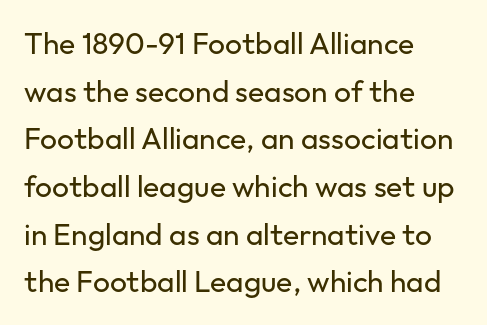
The image shows 30 px regular-weight sans-serif type, upright; set left-aligned, normal line spacing (1.59x), normal letter spacing, not underlined; low stroke contrast and a medium x-height.
